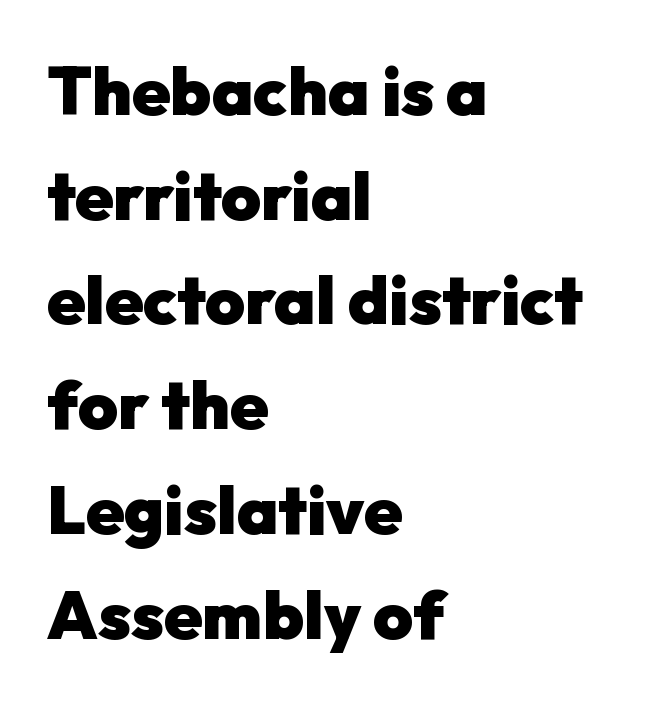
{"serif": "no", "italic": "no", "bold": "yes", "weight": "heavy", "width": "normal", "stroke_contrast": "low", "x_height": "medium", "monospaced": "no", "underline": "no", "align": "left", "line_spacing": "normal", "line_spacing_ratio": 1.54, "letter_spacing": "normal", "letter_spacing_em": 0.0, "glyph_px": 68}
